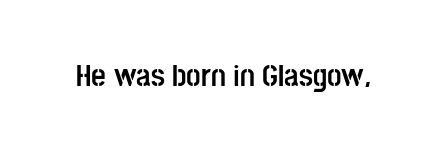
Here the designer chose a conventional face with non-uniform glyph widths. The face used here is rendered with its standard letterfit. The zone under the glyphs is completely vacant. Vertical strokes here are truly vertical. The characters display no serif detailing; their extremities are plain. Thick stems and heavy bowls — unmistakably bold.
